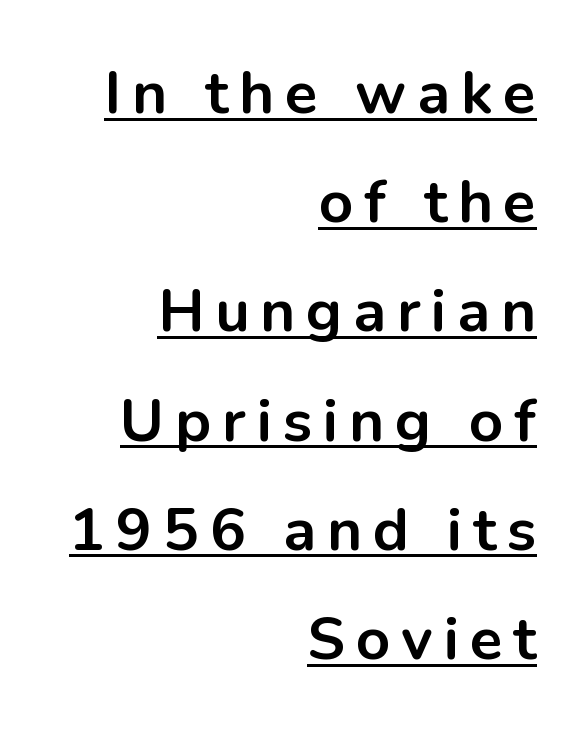
The image shows 60 px bold sans-serif type, upright; set right-aligned, line spacing 1.82x, underlined; low stroke contrast and a medium x-height.
